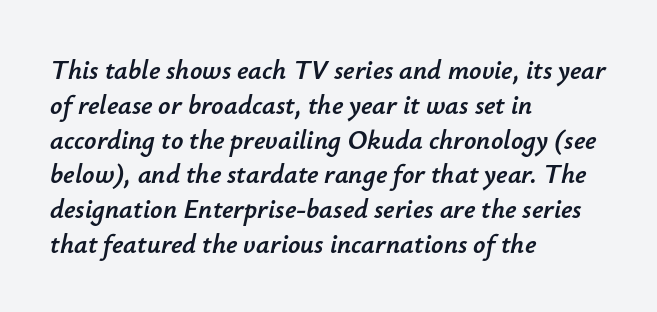
The image shows 27 px text type, italic (leaning right); set left-aligned, normal line spacing (1.29x), normal letter spacing, not underlined.
